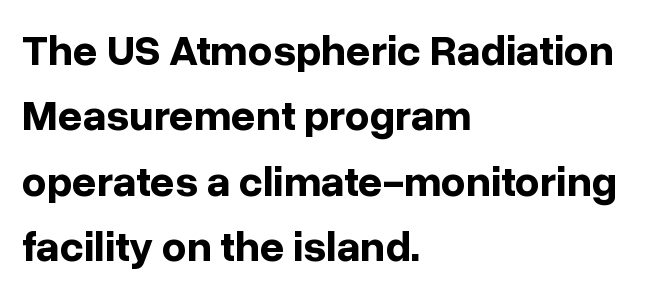
The image shows 43 px bold sans-serif type, upright; set left-aligned, normal line spacing (1.52x), normal letter spacing, not underlined; low stroke contrast and a medium x-height.
